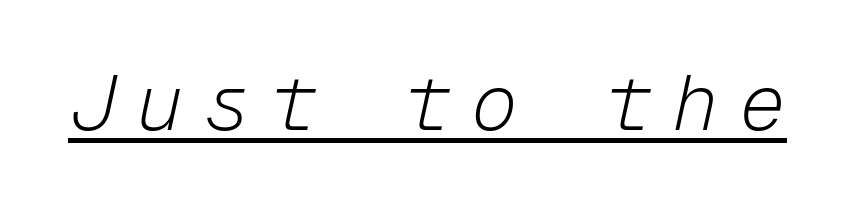
Q: Is the text bold? A: No.
Q: Is the text italic (slanted)? A: Yes, it leans right by about 12 degrees.
Q: Is the text underlined? A: Yes.
Q: Is the spacing between letters normal or unusually wide? A: Unusually wide.
Q: Width (condensed, normal, or wide)? A: Normal.
Q: Stroke contrast? A: Low.
Q: x-height? A: Medium.
Q: Monospaced? A: Yes.
